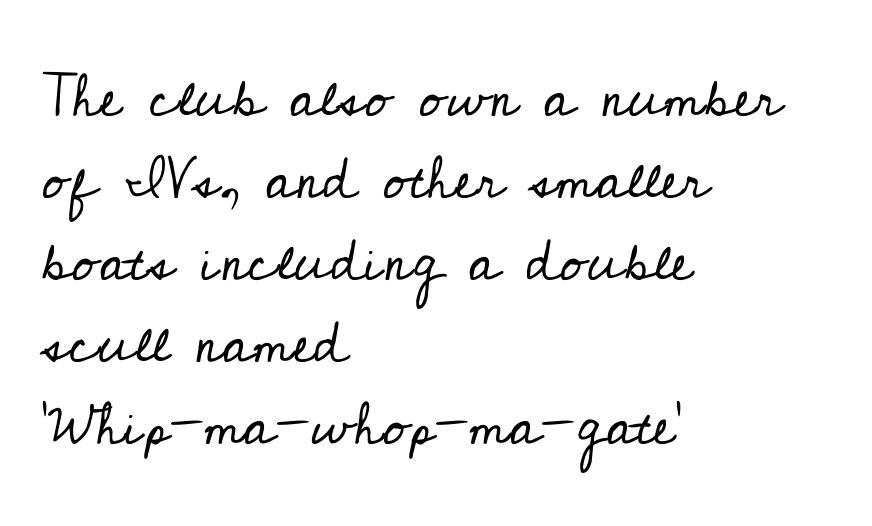
Q: Is the text bold? A: No.
Q: Is the text italic (slanted)? A: Yes.
Q: Is the typeface a serif or a sans-serif typeface? A: Serif.
Q: Is the text underlined? A: No.
Q: How is the paragraph aligned? A: Left-aligned.
Q: Is the spacing between letters normal or unusually wide? A: Normal.
Q: Is the spacing between lines tight, normal or loose? A: Normal.
Q: Width (condensed, normal, or wide)? A: Normal.
Q: Stroke contrast? A: Low.
Q: x-height? A: Small.
Q: Monospaced? A: No.
